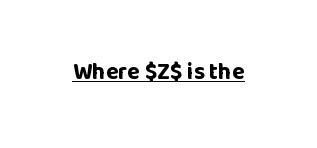
Heavy, bold letterforms. A rule runs beneath these lines of type. The type is set solid horizontally, with unmodified tracking. The lettering stays uniformly vertical, giving the passage a roman look.
